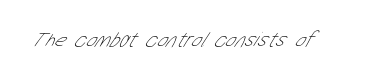
{"bold": "no", "underline": "no", "letter_spacing": "normal", "letter_spacing_em": 0.0, "glyph_px": 21}
